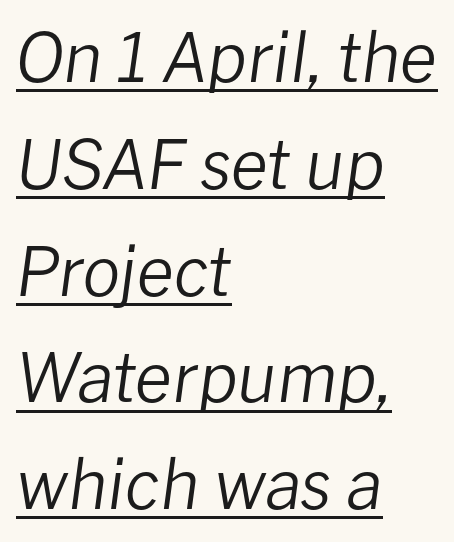
The image shows 68 px regular-weight type, italic (leaning right); set left-aligned, normal line spacing (1.57x), normal letter spacing, underlined; low stroke contrast and a medium x-height.
